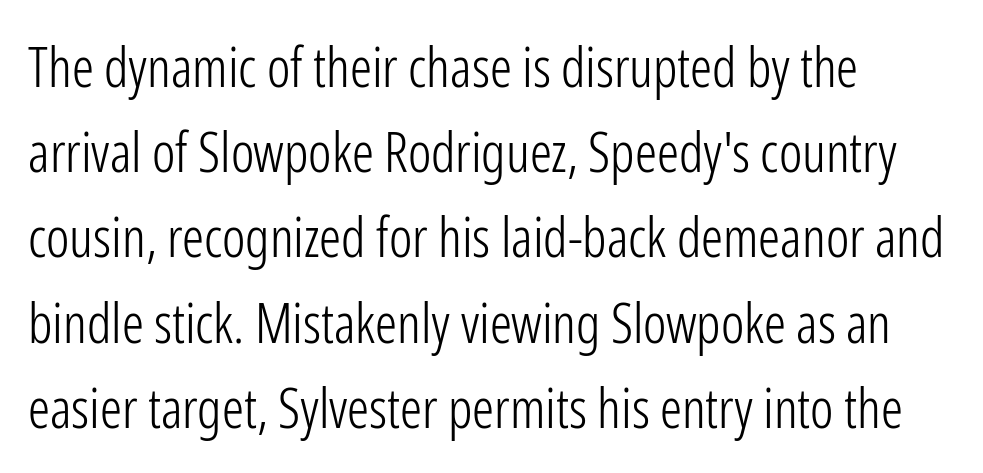
{"serif": "no", "italic": "no", "bold": "no", "weight": "light", "width": "condensed", "stroke_contrast": "low", "x_height": "medium", "monospaced": "no", "underline": "no", "align": "left", "line_spacing": "normal", "line_spacing_ratio": 1.55, "letter_spacing": "normal", "letter_spacing_em": 0.0, "glyph_px": 55}
